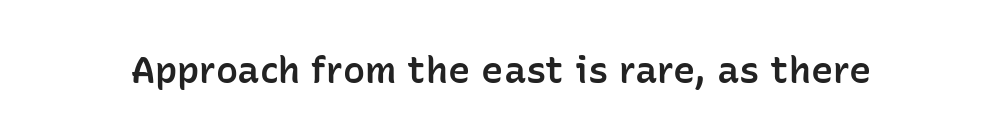
Q: Is the text bold? A: Semi-bold.
Q: Is the text italic (slanted)? A: No, it is upright.
Q: Is the typeface a serif or a sans-serif typeface? A: Sans-serif.
Q: Is the text underlined? A: No.
Q: Is the spacing between letters normal or unusually wide? A: Normal.
Q: Width (condensed, normal, or wide)? A: Normal.
Q: Stroke contrast? A: Low.
Q: x-height? A: Medium.
Q: Monospaced? A: No.
